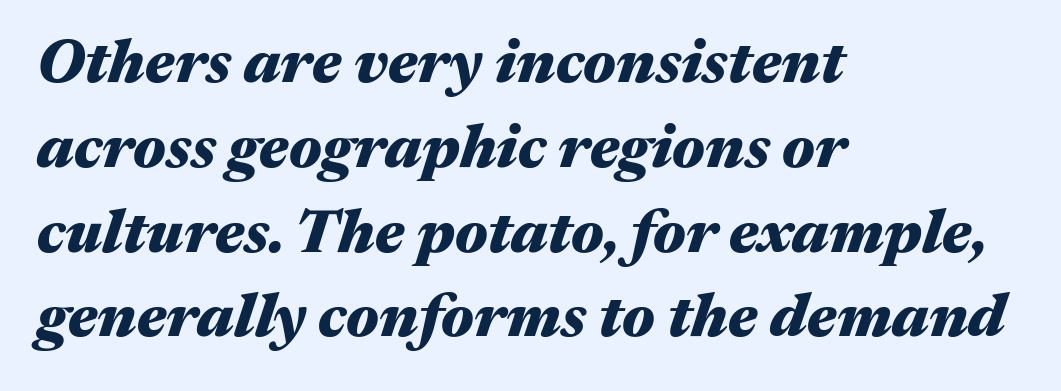
Q: Is the text bold? A: Yes.
Q: Is the text italic (slanted)? A: Yes, it leans right by about 17 degrees.
Q: Is the text underlined? A: No.
Q: How is the paragraph aligned? A: Left-aligned.
Q: Is the spacing between letters normal or unusually wide? A: Normal.
Q: Is the spacing between lines tight, normal or loose? A: Normal.
Q: Width (condensed, normal, or wide)? A: Wide.
Q: Stroke contrast? A: Medium.
Q: x-height? A: Medium.
Q: Monospaced? A: No.
